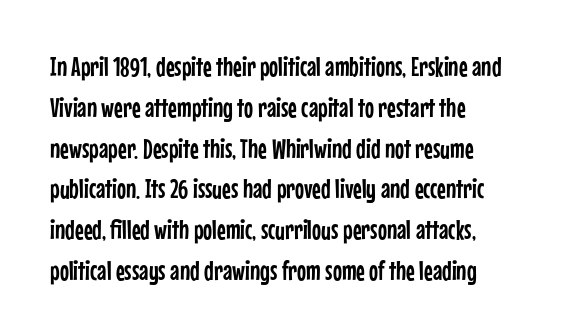
Q: Is the text italic (slanted)? A: No, it is upright.
Q: Is the text underlined? A: No.
Q: How is the paragraph aligned? A: Left-aligned.
Q: Is the spacing between letters normal or unusually wide? A: Normal.
Q: Is the spacing between lines tight, normal or loose? A: Normal.
